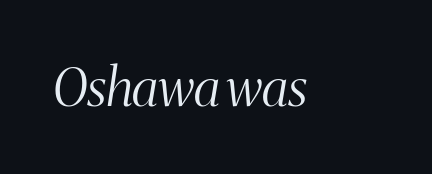
The image shows 53 px light, condensed serif type, italic (leaning right); set normal letter spacing, not underlined; medium stroke contrast and a medium x-height.
